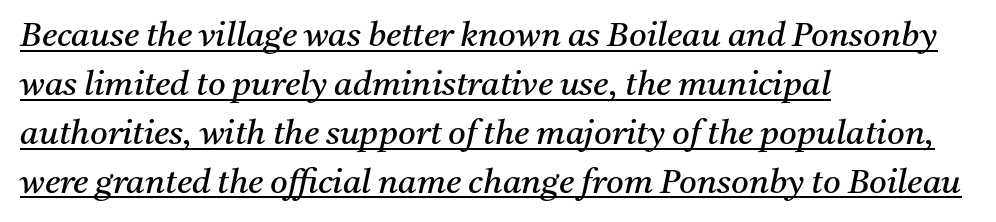
{"serif": "yes", "italic": "yes", "lean": "right", "slant_degrees": 11, "bold": "no", "weight": "regular", "width": "normal", "stroke_contrast": "medium", "x_height": "medium", "monospaced": "no", "underline": "yes", "align": "left", "line_spacing": "normal", "line_spacing_ratio": 1.44, "letter_spacing": "normal", "letter_spacing_em": 0.0, "glyph_px": 34}
